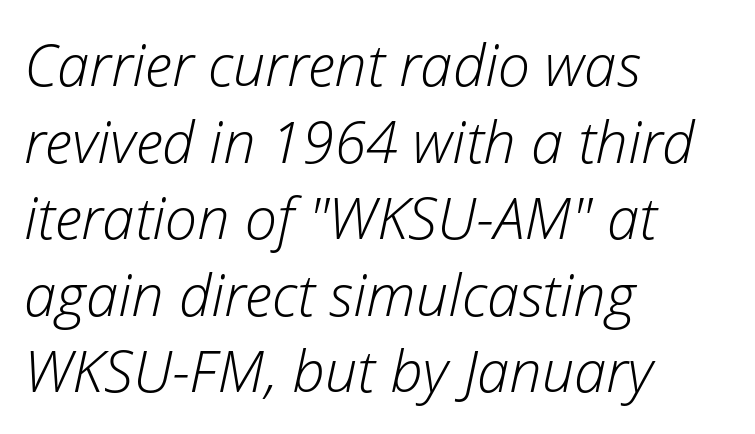
{"italic": "yes", "lean": "right", "slant_degrees": 12, "bold": "no", "weight": "light", "width": "normal", "stroke_contrast": "low", "x_height": "medium", "monospaced": "no", "underline": "no", "align": "left", "line_spacing": "normal", "line_spacing_ratio": 1.32, "letter_spacing": "normal", "letter_spacing_em": 0.0, "glyph_px": 58}
